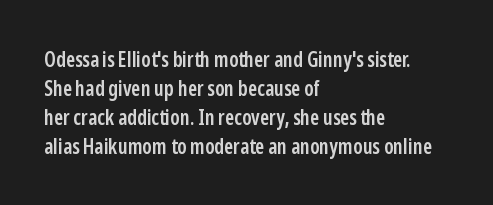
Q: Is the text bold? A: Semi-bold.
Q: Is the text italic (slanted)? A: No, it is upright.
Q: Is the text underlined? A: No.
Q: How is the paragraph aligned? A: Left-aligned.
Q: Is the spacing between letters normal or unusually wide? A: Normal.
Q: Is the spacing between lines tight, normal or loose? A: Normal.
